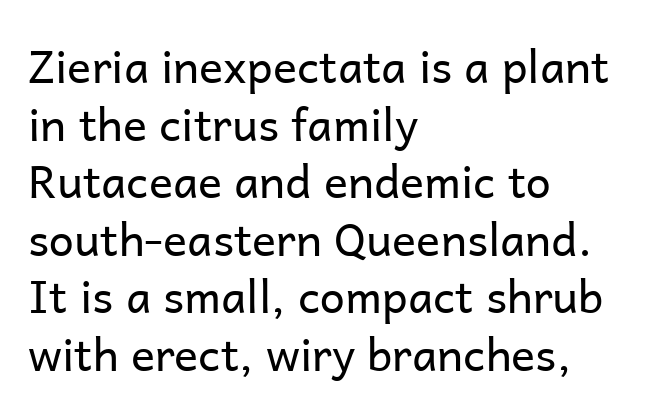
Tall strokes in this sample are plumb rather than angled. The letterforms sit shoulder to shoulder at normal distance. The passage shown is not bold in any degree. This sample has the flowing, uneven cadence of proportional lettering.
